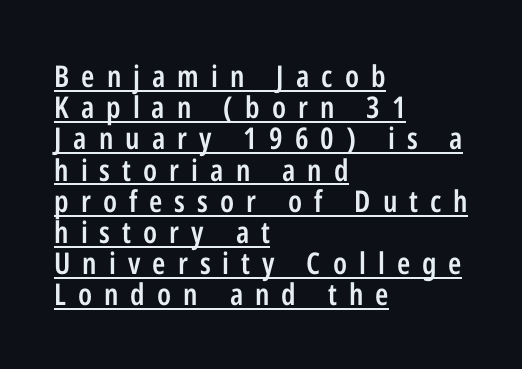
Does the type have serifs? No, each stem ends abruptly. Note the varied advance widths — an 'i' is clearly narrower than an 'm'. You can see a thin bar hugging the bottom of the glyphs. If you drew a line through each stem, it would be perfectly vertical. Teacher's note: observe the even left margin — that is flush-left alignment. Leading is clearly below the norm, producing a dense column.
